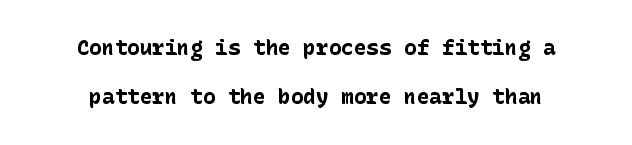
{"italic": "no", "bold": "yes", "underline": "no", "line_spacing": "loose", "line_spacing_ratio": 2.33, "letter_spacing": "normal", "letter_spacing_em": 0.0, "glyph_px": 21}
